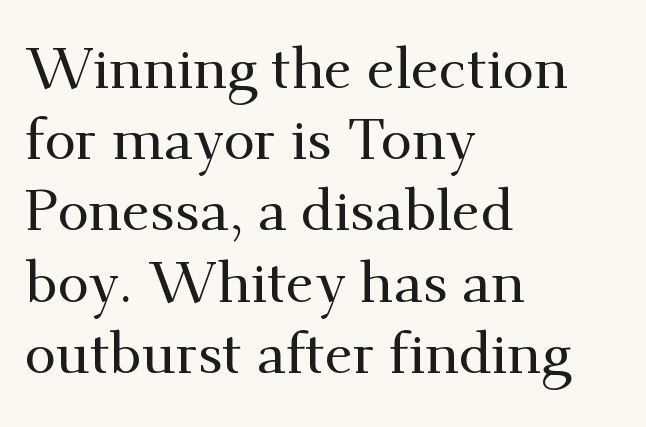
{"serif": "yes", "italic": "no", "width": "normal", "stroke_contrast": "medium", "x_height": "small", "monospaced": "no", "underline": "no", "align": "left", "line_spacing": "normal", "line_spacing_ratio": 1.25, "letter_spacing": "normal", "letter_spacing_em": 0.0, "glyph_px": 57}
